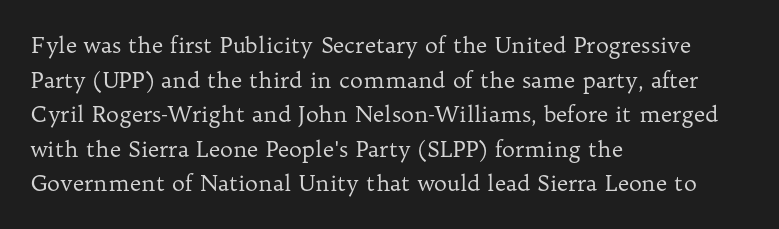
{"italic": "no", "bold": "no", "underline": "no", "align": "left", "line_spacing": "normal", "line_spacing_ratio": 1.57, "letter_spacing": "normal", "letter_spacing_em": 0.0, "glyph_px": 22}
